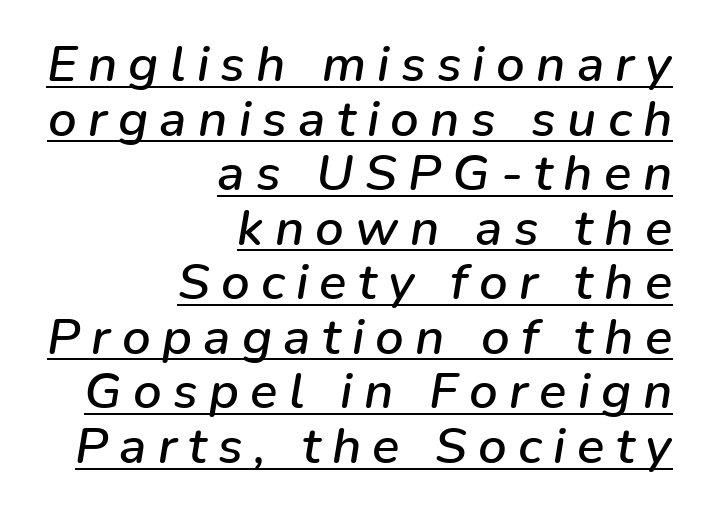
Right-aligned paragraph, ragged on the left. The passage shown leans; its letterforms are oblique. The type is letterspaced generously, with wide tracking. Varying glyph widths throughout — classic text-font behaviour. Cramped leading.
